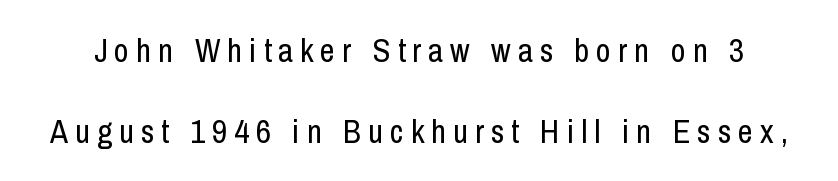
Q: Is the text bold? A: No.
Q: Is the text italic (slanted)? A: No, it is upright.
Q: Is the typeface a serif or a sans-serif typeface? A: Sans-serif.
Q: Is the text underlined? A: No.
Q: Is the spacing between letters normal or unusually wide? A: Unusually wide.
Q: Is the spacing between lines tight, normal or loose? A: Loose.
Q: Width (condensed, normal, or wide)? A: Condensed.
Q: Stroke contrast? A: Low.
Q: x-height? A: Medium.
Q: Monospaced? A: No.
